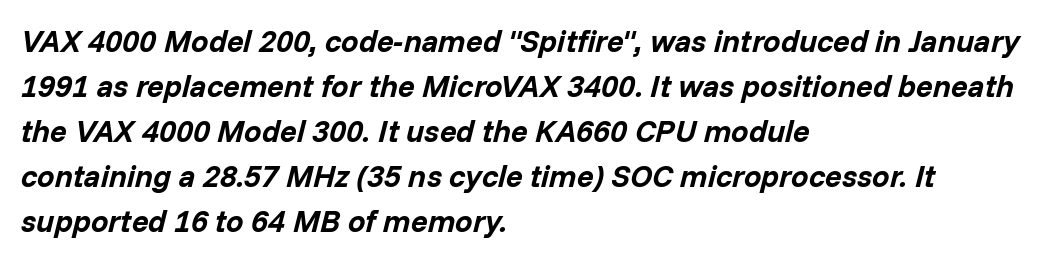
Q: Is the text bold? A: Yes.
Q: Is the text italic (slanted)? A: Yes, it leans right by about 14 degrees.
Q: Is the text underlined? A: No.
Q: How is the paragraph aligned? A: Left-aligned.
Q: Is the spacing between letters normal or unusually wide? A: Normal.
Q: Is the spacing between lines tight, normal or loose? A: Normal.
Q: Width (condensed, normal, or wide)? A: Normal.
Q: Stroke contrast? A: Low.
Q: x-height? A: Medium.
Q: Monospaced? A: No.
